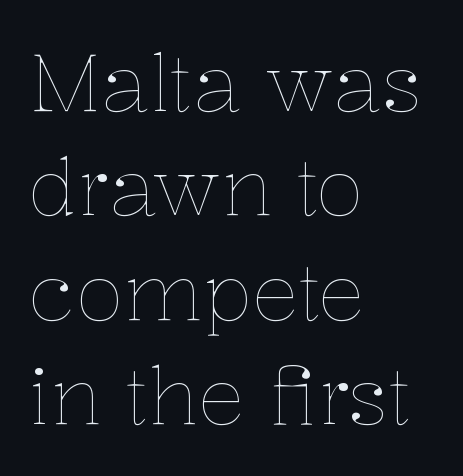
Q: Is the text bold? A: No.
Q: Is the text italic (slanted)? A: No, it is upright.
Q: Is the text underlined? A: No.
Q: How is the paragraph aligned? A: Left-aligned.
Q: Is the spacing between letters normal or unusually wide? A: Normal.
Q: Is the spacing between lines tight, normal or loose? A: Normal.
Q: Width (condensed, normal, or wide)? A: Normal.
Q: Stroke contrast? A: Low.
Q: x-height? A: Medium.
Q: Monospaced? A: No.
